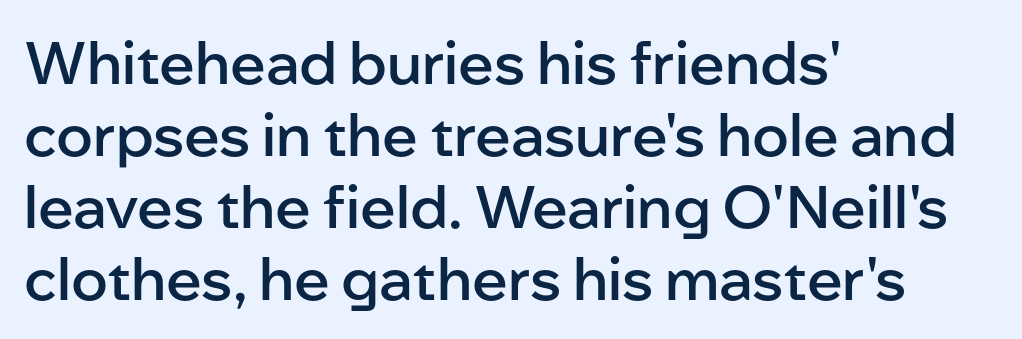
Q: Is the text bold? A: Semi-bold.
Q: Is the text italic (slanted)? A: No, it is upright.
Q: Is the typeface a serif or a sans-serif typeface? A: Sans-serif.
Q: Is the text underlined? A: No.
Q: How is the paragraph aligned? A: Left-aligned.
Q: Is the spacing between letters normal or unusually wide? A: Normal.
Q: Width (condensed, normal, or wide)? A: Normal.
Q: Stroke contrast? A: Low.
Q: x-height? A: Medium.
Q: Monospaced? A: No.
